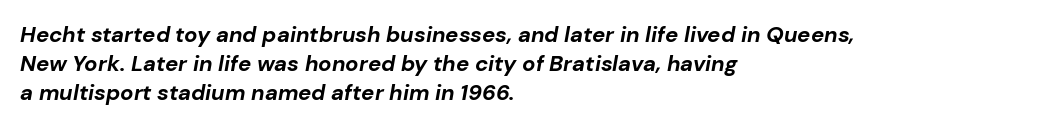
Q: Is the text bold? A: Yes.
Q: Is the text italic (slanted)? A: Yes, it leans right by about 10 degrees.
Q: Is the text underlined? A: No.
Q: How is the paragraph aligned? A: Left-aligned.
Q: Is the spacing between letters normal or unusually wide? A: Normal.
Q: Is the spacing between lines tight, normal or loose? A: Normal.
